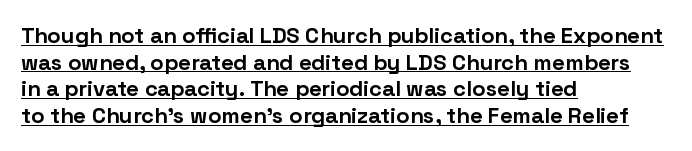
Q: Is the text bold? A: Yes.
Q: Is the text italic (slanted)? A: No, it is upright.
Q: Is the text underlined? A: Yes.
Q: How is the paragraph aligned? A: Left-aligned.
Q: Is the spacing between letters normal or unusually wide? A: Normal.
